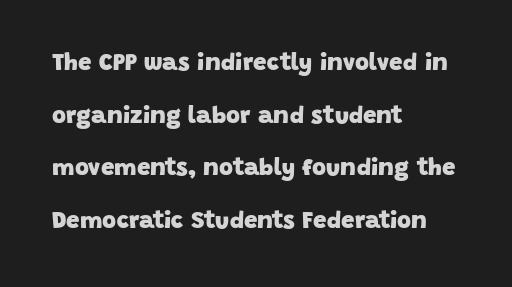
A great deal of white space separates one row of letters from the next. Alignment: flush left. Does the weight exceed regular? Yes, all the way to bold. Compared with typical body copy, the letter spacing here is the same. Check under the words: just untouched page.
